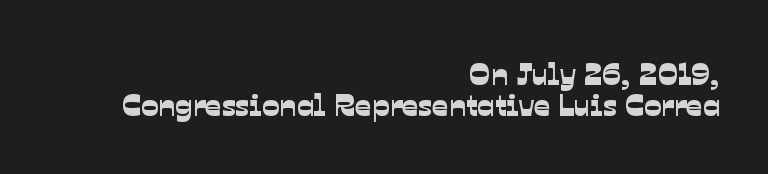
Horizontal alignment here is rightward, an uncommon choice for prose. A bare baseline throughout the passage. The face used here is proportionally spaced, like ordinary book or web type. Look at the tracking — it's just the regular setting, nothing added. Very little white space separates one row of letters from the next. This rendering employs a face without finishing strokes, i.e., a sans-serif.
